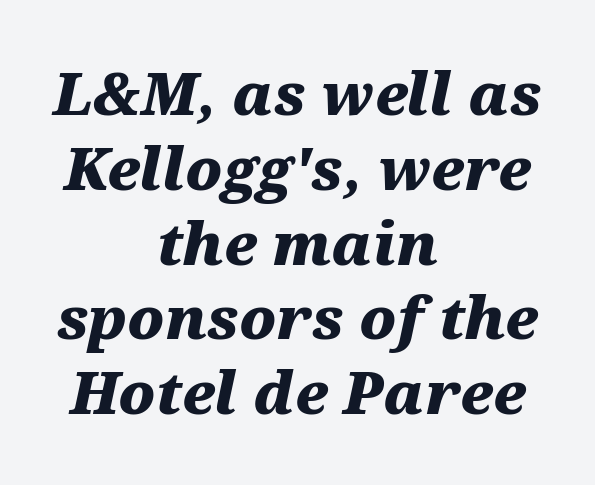
{"italic": "yes", "lean": "right", "slant_degrees": 12, "bold": "yes", "weight": "heavy", "width": "wide", "stroke_contrast": "medium", "x_height": "medium", "monospaced": "no", "underline": "no", "align": "center", "line_spacing": "normal", "line_spacing_ratio": 1.29, "letter_spacing": "normal", "letter_spacing_em": 0.0, "glyph_px": 58}
